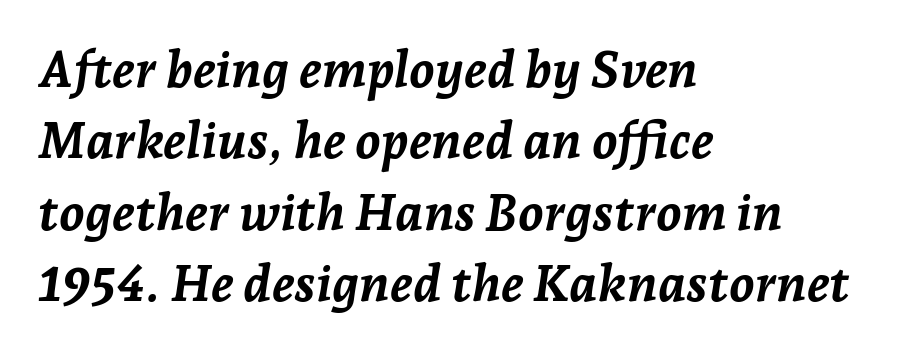
Stroke thickness is high; the sample reads as a true bold. When letters slant like this, we call the style italic. Notice how descenders clear the ascenders below comfortably — that's standard leading. A typesetter would call this proportional, since set widths differ per character.
